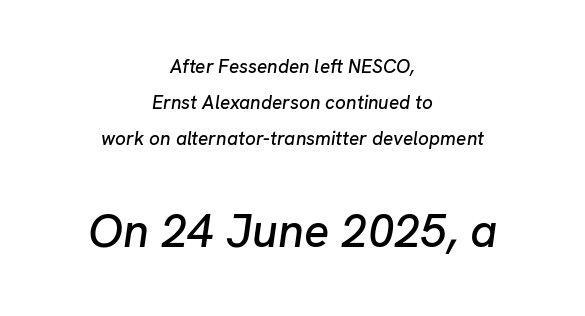
Q: Is the text italic (slanted)? A: Yes, it leans right by about 8 degrees.
Q: Is the text underlined? A: No.
Q: How is the paragraph aligned? A: Centered.
Q: Is the spacing between letters normal or unusually wide? A: Normal.
Q: Is the spacing between lines tight, normal or loose? A: Loose.
Q: Which block of text is set in a larger size, the first (top) or the second (bottom)? A: The second (bottom) one.
Q: Width (condensed, normal, or wide)? A: Normal.
Q: Stroke contrast? A: Low.
Q: x-height? A: Medium.
Q: Monospaced? A: No.
